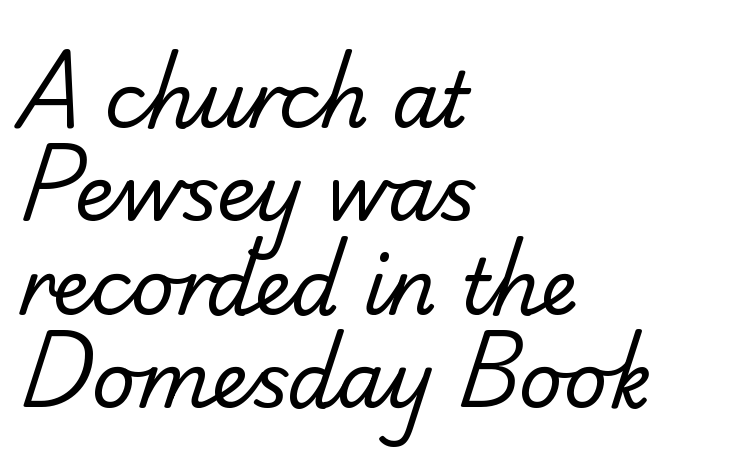
Q: Is the text bold? A: No.
Q: Is the typeface a serif or a sans-serif typeface? A: Sans-serif.
Q: Is the text underlined? A: No.
Q: How is the paragraph aligned? A: Left-aligned.
Q: Is the spacing between letters normal or unusually wide? A: Normal.
Q: Width (condensed, normal, or wide)? A: Normal.
Q: Stroke contrast? A: Low.
Q: x-height? A: Small.
Q: Monospaced? A: No.
